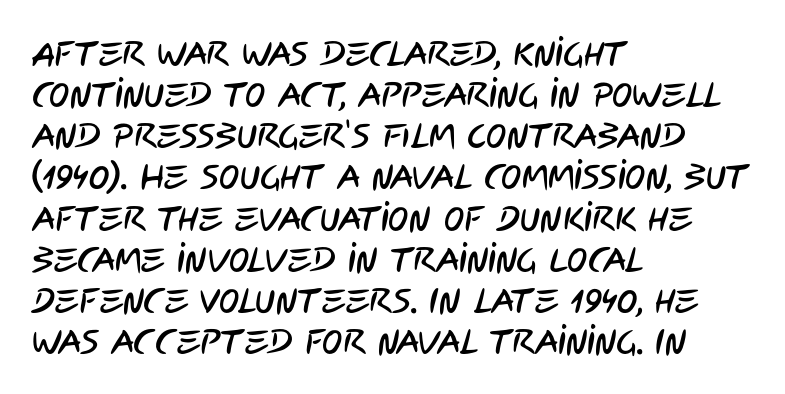
Alignment: flush left. In terms of letterspacing, this is plain default setting. Think of a printed novel: that variable character pitch is what you see here. The baseline area is clear. Serifs: no, the terminals of the letterforms are clean.
